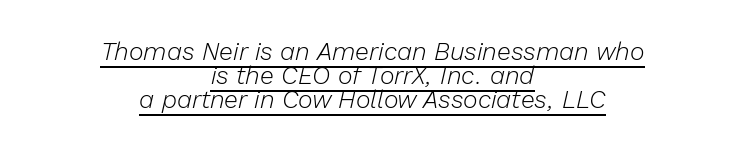
Weight: regular or lighter. Vertically, the passage feels compressed, each row crowding the next. Posture: slanted. The lettering is marked with a stroke running underneath it.
